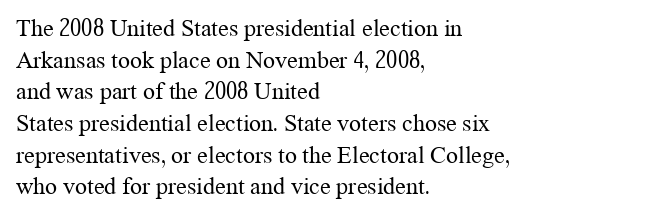
Q: Is the text bold? A: No.
Q: Is the text italic (slanted)? A: No, it is upright.
Q: Is the text underlined? A: No.
Q: How is the paragraph aligned? A: Left-aligned.
Q: Is the spacing between letters normal or unusually wide? A: Normal.
Q: Is the spacing between lines tight, normal or loose? A: Normal.
